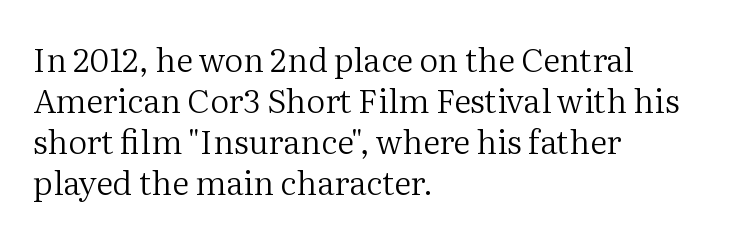
Stroke terminals: seriffed. Standard letterfit; no display-style spreading of the glyphs. You could not count columns in this text — the font is proportionally spaced. Posture: upright roman.
